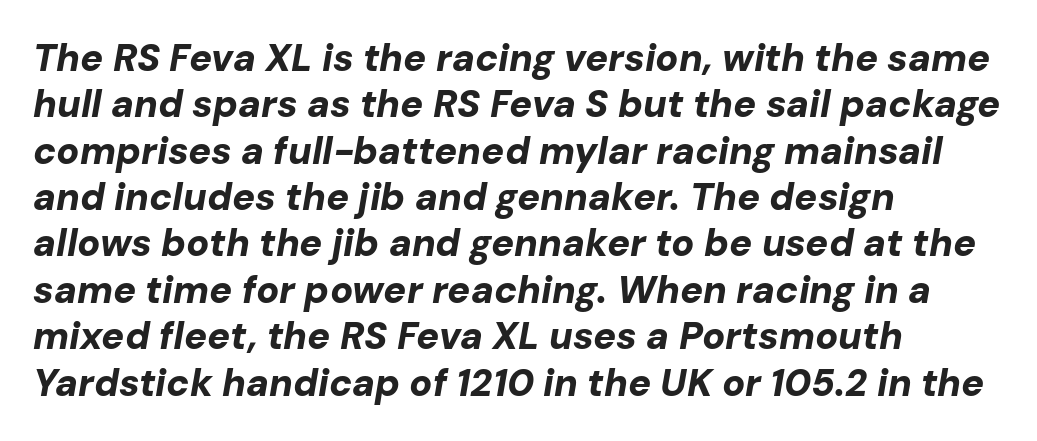
{"italic": "yes", "lean": "right", "slant_degrees": 10, "bold": "yes", "weight": "bold", "width": "normal", "stroke_contrast": "low", "x_height": "medium", "monospaced": "no", "underline": "no", "align": "left", "line_spacing_ratio": 1.22, "letter_spacing": "normal", "letter_spacing_em": 0.0, "glyph_px": 38}
